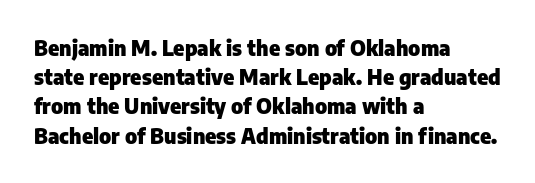
Q: Is the text bold? A: Yes.
Q: Is the text italic (slanted)? A: No, it is upright.
Q: Is the text underlined? A: No.
Q: How is the paragraph aligned? A: Left-aligned.
Q: Is the spacing between letters normal or unusually wide? A: Normal.
Q: Is the spacing between lines tight, normal or loose? A: Normal.
